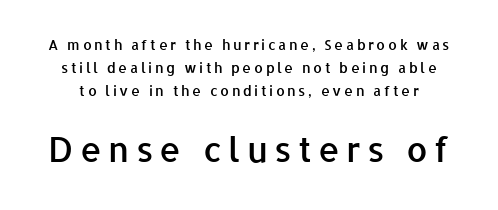
The designer left line spacing at the default. A sans-serif font was chosen for this passage. These two chunks differ in scale, with the bottom chunk taking the larger measure. These lines carry some extra weight — a demibold, not a full bold. Each row of text sits above clean, open space.
